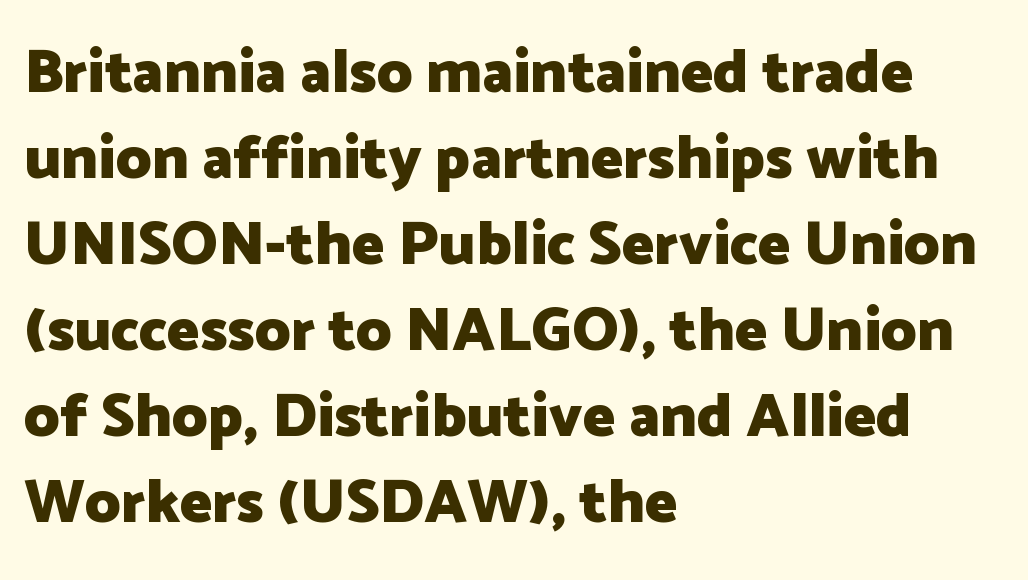
{"serif": "no", "italic": "no", "bold": "yes", "weight": "heavy", "width": "normal", "stroke_contrast": "low", "x_height": "medium", "monospaced": "no", "underline": "no", "align": "left", "line_spacing": "normal", "line_spacing_ratio": 1.41, "letter_spacing": "normal", "letter_spacing_em": 0.0, "glyph_px": 61}
